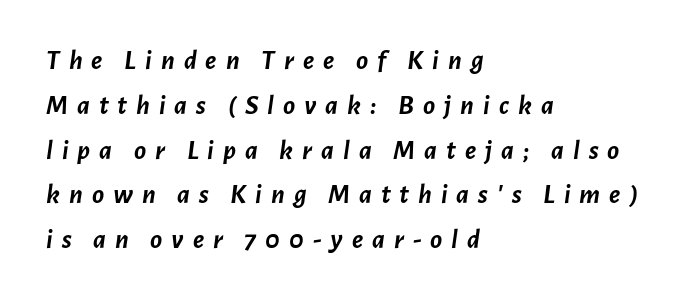
Compared with a centered layout, this one pins lines to the left instead. The type is letterspaced generously, with wide tracking. Would a proofreader flag this as italicized? Yes. Heavy-handed strokes throughout: this text is bold. Successive baselines arrive at the customary interval. The space directly below the letters is spotless.
